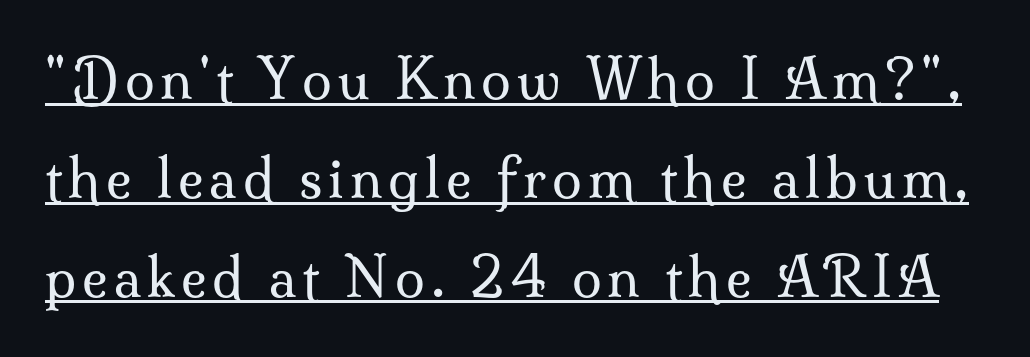
Unbolded letterforms with no extra heft. Ordinary non-slanted type is in use. Serif or sans? Serif — the stroke terminals have little feet. A baseline rule has been typeset under these characters.
